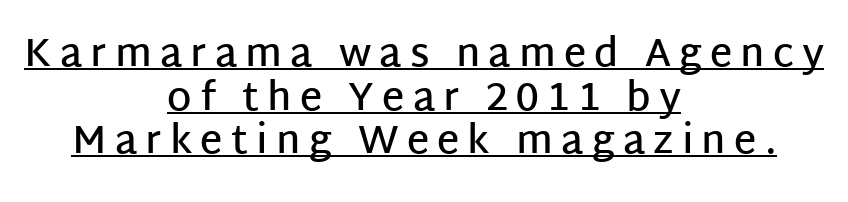
The image shows 39 px semibold sans-serif type, upright; set centered, tight line spacing (1.12x), unusually wide letter spacing (+0.21 em), underlined; low stroke contrast and a large x-height.
